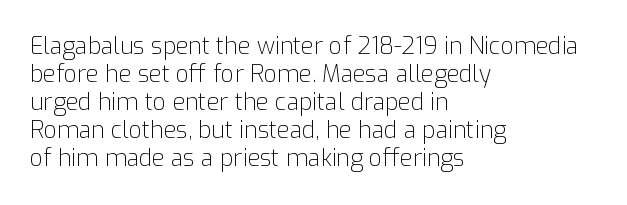
{"italic": "no", "bold": "no", "underline": "no", "align": "left", "line_spacing_ratio": 1.22, "letter_spacing": "normal", "letter_spacing_em": 0.0, "glyph_px": 23}
